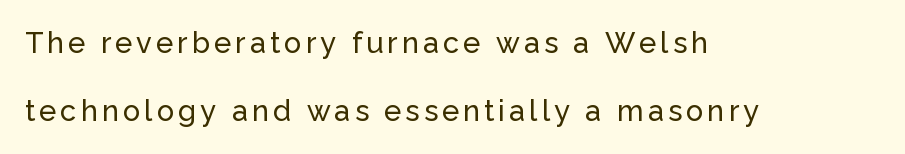
The image shows 29 px sans-serif type, upright; set left-aligned, loose line spacing (2.36x), not underlined; low stroke contrast and a medium x-height.
